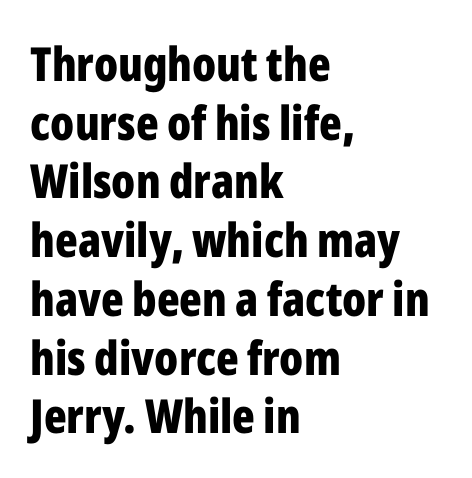
Nobody touched the tracking dial on this one. The rendering shows plain stroke endings on the letterforms — a sans-serif design. Reading down the column, the eye jumps a familiar distance to each next line. The ragged edge is on the right, which tells us the setting is flush left.
